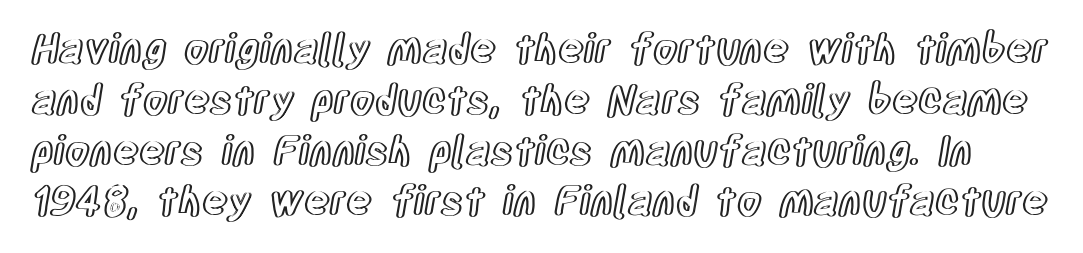
The image shows 40 px condensed type; set normal line spacing (1.27x), normal letter spacing, not underlined; a large x-height.
